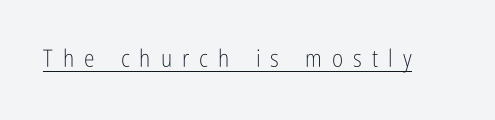
Italic: no, the glyphs are upright roman. Underlining? Definitely there. The rendering inserts visible extra space after every character. No heavy texture on the line: the type isn't bold.
